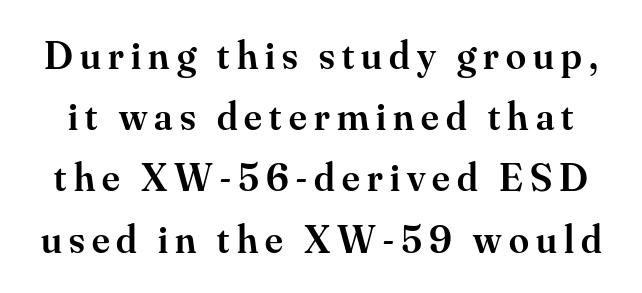
These lines were composed using upright roman letters. This is moderately heavy type, rendered in semibold. A clean baseline with only descenders dipping below it. A typesetter would call this leading conventional body-copy spacing.
